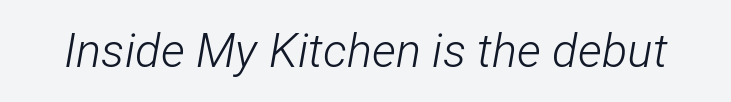
The image shows 47 px light, condensed type, italic (leaning right); set normal letter spacing, not underlined; low stroke contrast and a medium x-height.
